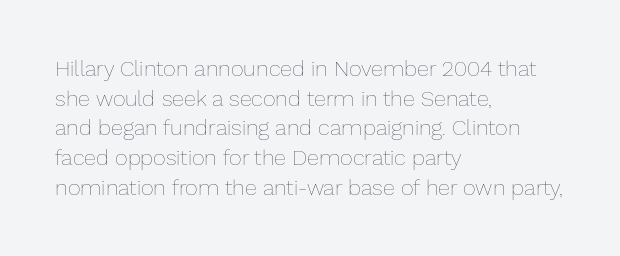
The image shows 22 px text type, upright; set left-aligned, normal line spacing (1.35x), normal letter spacing, not underlined.
